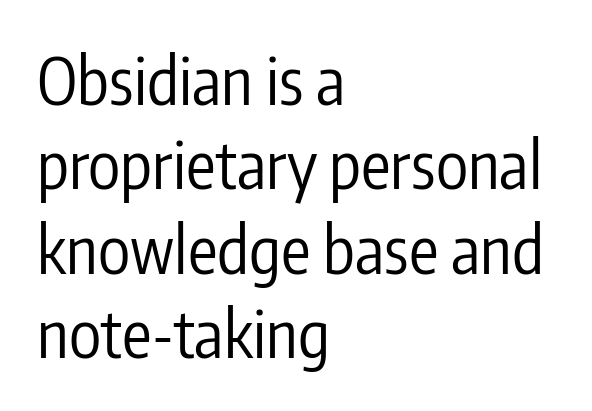
The strokes are not fattened; the text isn't bold. Letterform terminals end flat and unadorned throughout the passage. Looks like regular typesetting: each glyph gets only the width it needs. Look at the tracking — it's just the regular setting, nothing added. Unmarked baselines from the first word to the last. The passage is arranged the way most books set body copy — flush left.
